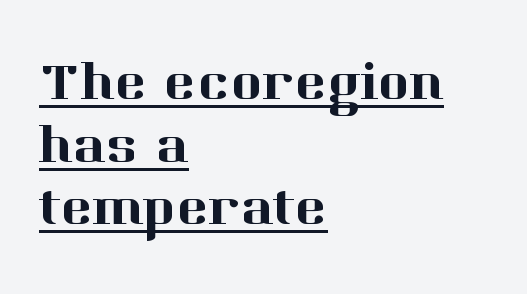
The image shows 54 px serif type, upright; set left-aligned, line spacing 1.16x, normal letter spacing, underlined; high stroke contrast and a medium x-height.
